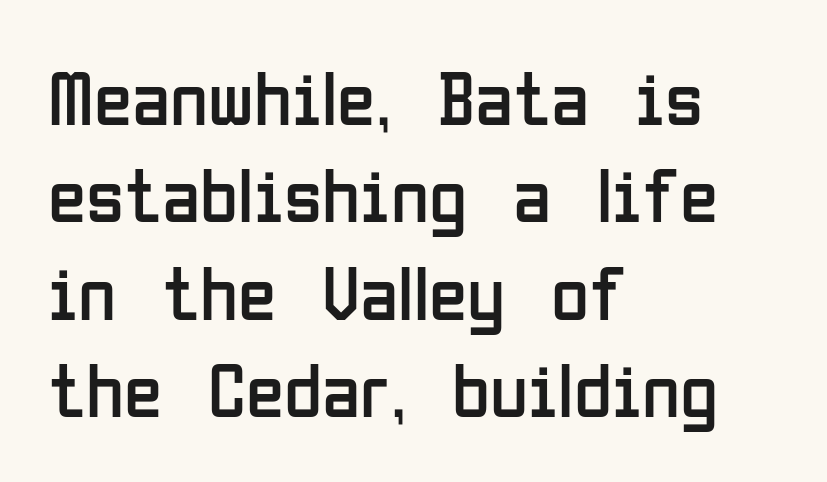
{"serif": "no", "italic": "no", "bold": "no", "weight": "regular", "width": "condensed", "stroke_contrast": "low", "x_height": "medium", "monospaced": "no", "underline": "no", "align": "left", "line_spacing": "normal", "line_spacing_ratio": 1.25, "letter_spacing": "normal", "letter_spacing_em": 0.0, "glyph_px": 78}
